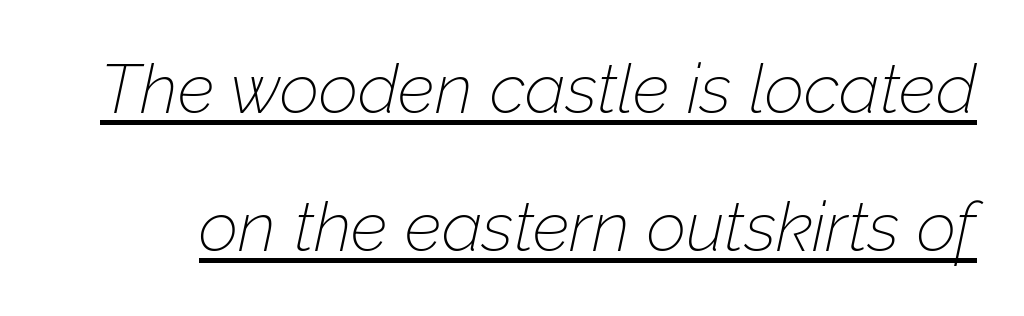
Q: Is the text bold? A: No.
Q: Is the text italic (slanted)? A: Yes, it leans right by about 12 degrees.
Q: Is the text underlined? A: Yes.
Q: Is the spacing between letters normal or unusually wide? A: Normal.
Q: Is the spacing between lines tight, normal or loose? A: Loose.
Q: Width (condensed, normal, or wide)? A: Normal.
Q: Stroke contrast? A: Low.
Q: x-height? A: Medium.
Q: Monospaced? A: No.
